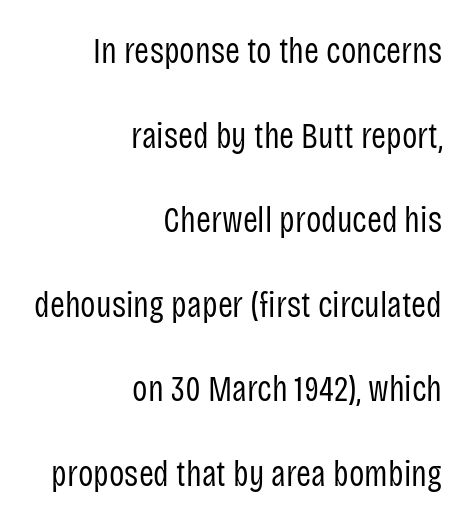
Q: Is the text bold? A: No.
Q: Is the text italic (slanted)? A: No, it is upright.
Q: Is the typeface a serif or a sans-serif typeface? A: Sans-serif.
Q: Is the text underlined? A: No.
Q: How is the paragraph aligned? A: Right-aligned.
Q: Is the spacing between letters normal or unusually wide? A: Normal.
Q: Is the spacing between lines tight, normal or loose? A: Loose.
Q: Width (condensed, normal, or wide)? A: Condensed.
Q: Stroke contrast? A: Low.
Q: x-height? A: Large.
Q: Monospaced? A: No.
